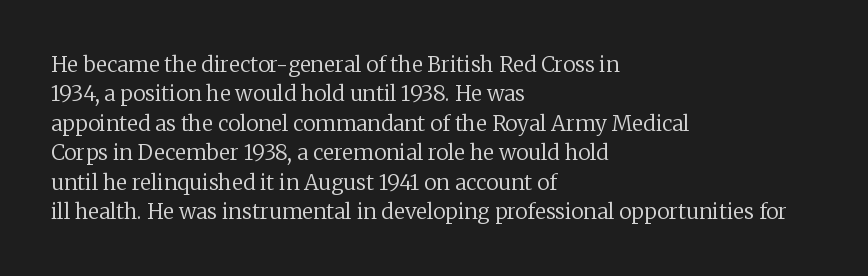
Q: Is the text bold? A: No.
Q: Is the text italic (slanted)? A: No, it is upright.
Q: Is the text underlined? A: No.
Q: How is the paragraph aligned? A: Left-aligned.
Q: Is the spacing between letters normal or unusually wide? A: Normal.
Q: Is the spacing between lines tight, normal or loose? A: Normal.
